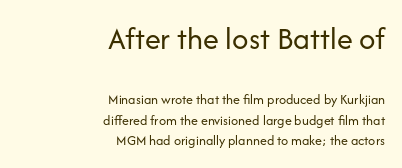
Is the lower block the larger one? No — the upper block carries the bigger type. The axis of the letterforms is exactly vertical. The face used here is a sans, in the tradition of grotesques and geometrics. Observe the ordinary spacing: letters are neighbours, not strangers. Counters stay open thanks to moderate or lighter strokes.
